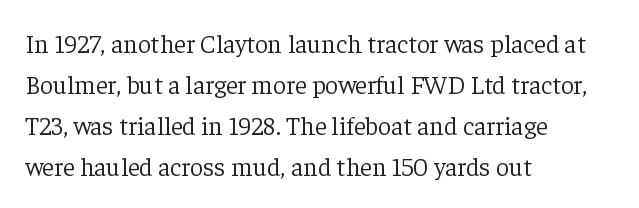
The image shows 26 px text type, upright; set left-aligned, normal line spacing (1.58x), normal letter spacing, not underlined.
